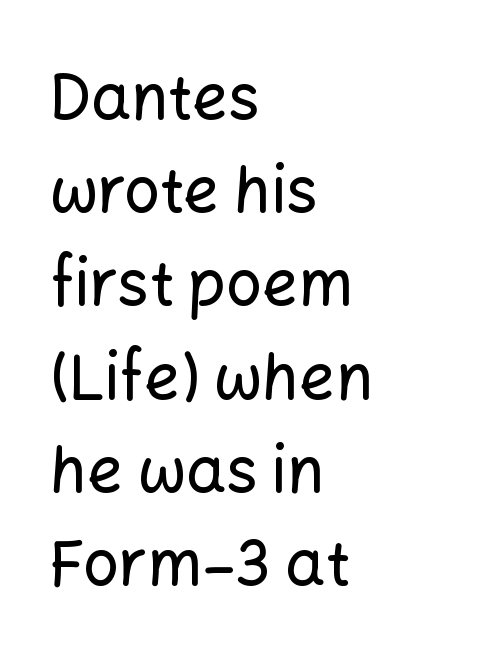
The image shows 63 px sans-serif type, upright; set left-aligned, normal line spacing (1.48x), normal letter spacing, not underlined; low stroke contrast and a medium x-height.
